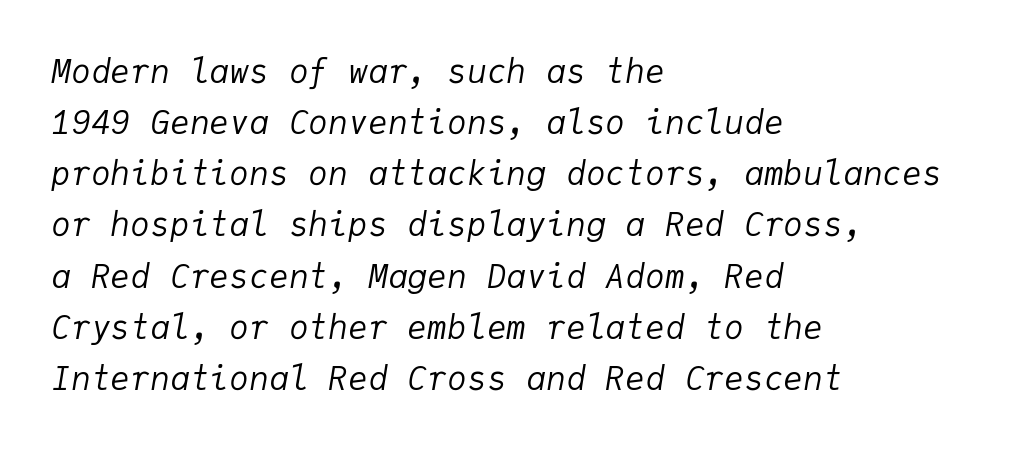
The passage shown is typed in a monospace face where columns stay perfectly aligned. Is this a heavy cut? Hardly; it is regular or lighter. The rendering keeps characters at their native spacing. A student would call this left alignment; a typographer would say flush left, rag right. Rows of type keep a routine distance in the vertical direction. Rule under the text: the space is simply empty.
